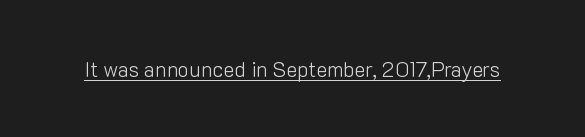
The image shows 21 px text type, upright; set normal letter spacing, underlined.
